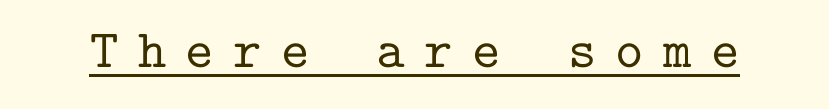
Q: Is the text italic (slanted)? A: No, it is upright.
Q: Is the typeface a serif or a sans-serif typeface? A: Serif.
Q: Is the text underlined? A: Yes.
Q: Is the spacing between letters normal or unusually wide? A: Unusually wide.
Q: Width (condensed, normal, or wide)? A: Normal.
Q: Stroke contrast? A: Low.
Q: x-height? A: Medium.
Q: Monospaced? A: Yes.
